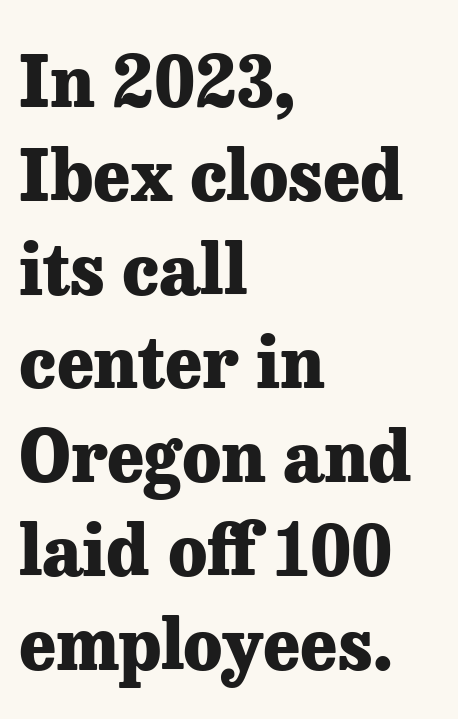
Is the type bold? Yes — the strokes are clearly thick and heavy. In terms of leading, this rendering sits right in the middle. Type without underlining. Line beginnings align vertically; line endings do not. A typesetter would call this proportional, since set widths differ per character.
